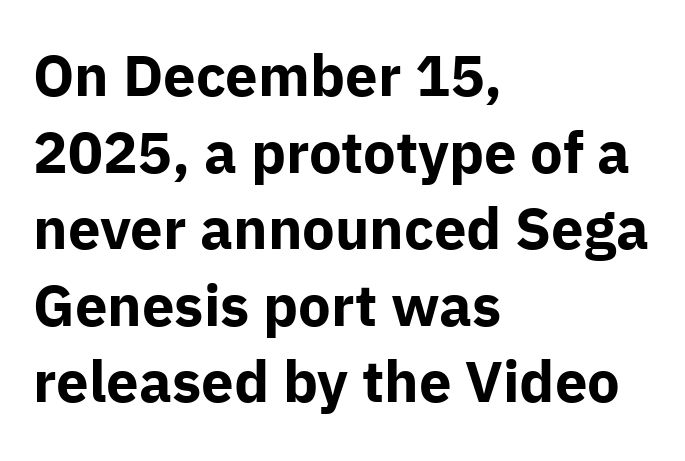
{"serif": "no", "italic": "no", "bold": "yes", "weight": "bold", "width": "normal", "stroke_contrast": "low", "x_height": "medium", "monospaced": "no", "underline": "no", "align": "left", "line_spacing": "normal", "line_spacing_ratio": 1.32, "letter_spacing": "normal", "letter_spacing_em": 0.0, "glyph_px": 58}
